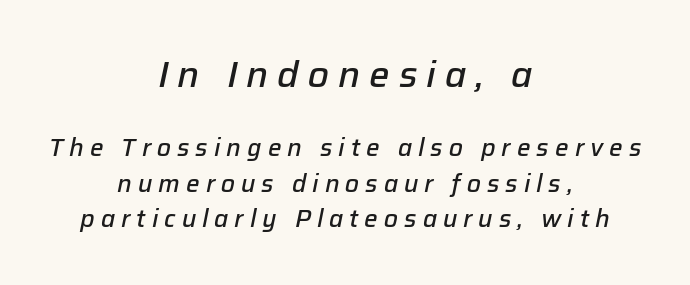
{"italic": "yes", "lean": "right", "slant_degrees": 12, "bold": "semi", "weight": "semibold", "width": "normal", "stroke_contrast": "low", "x_height": "medium", "monospaced": "no", "underline": "no", "align": "center", "line_spacing": "normal", "line_spacing_ratio": 1.48, "letter_spacing": "wide", "letter_spacing_em": 0.25, "larger_block": "first", "size_ratio": 1.5, "glyph_px": 36}
